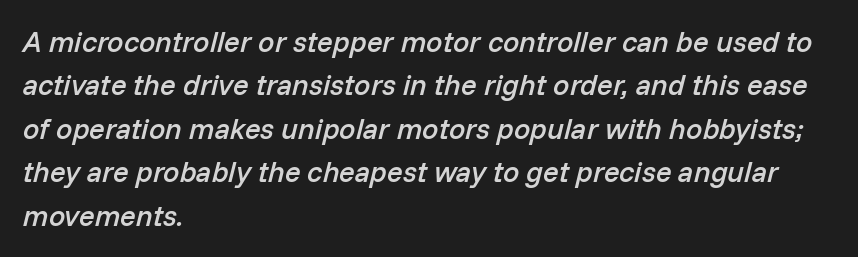
Horizontal alignment here is leftward, the default for most running prose. You could not count columns in this text — the font is proportionally spaced. The typography opts for an oblique posture over an upright one. Summary of vertical rhythm: regular, with standard interline spacing. Words float on clear page, feet unadorned.
